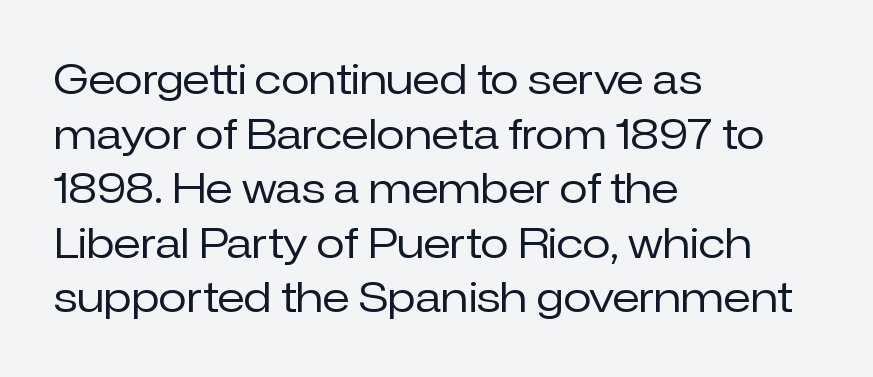
The image shows 41 px regular-weight sans-serif type, upright; set left-aligned, normal line spacing (1.33x), normal letter spacing, not underlined; low stroke contrast and a medium x-height.
